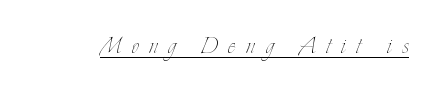
Q: Is the text bold? A: No.
Q: Is the text italic (slanted)? A: Yes.
Q: Is the text underlined? A: Yes.
Q: Is the spacing between letters normal or unusually wide? A: Unusually wide.
Q: Width (condensed, normal, or wide)? A: Condensed.
Q: Stroke contrast? A: Low.
Q: x-height? A: Small.
Q: Monospaced? A: No.
